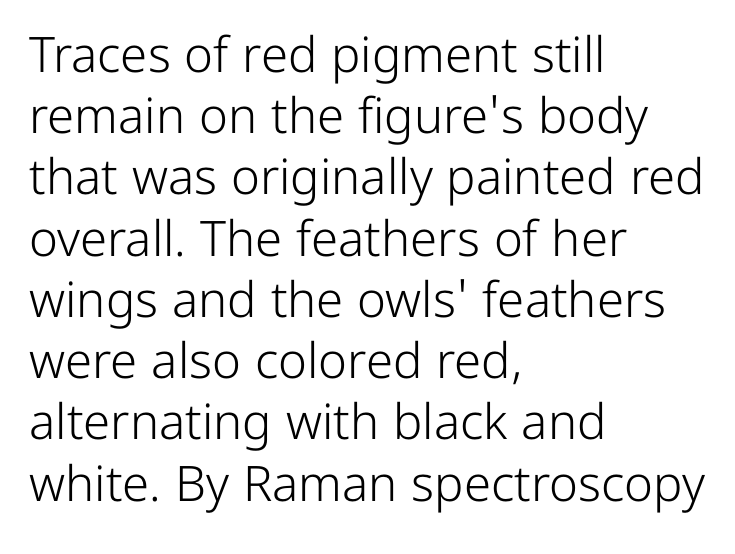
The image shows 49 px light sans-serif type, upright; set left-aligned, normal line spacing (1.25x), normal letter spacing, not underlined; low stroke contrast and a medium x-height.
